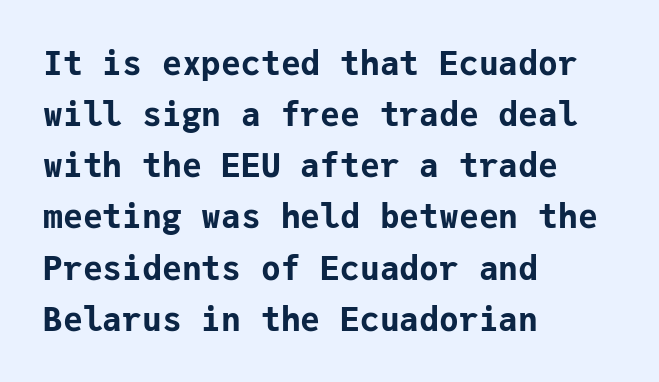
{"serif": "no", "italic": "no", "bold": "yes", "weight": "bold", "width": "normal", "stroke_contrast": "low", "x_height": "medium", "monospaced": "yes", "underline": "no", "align": "left", "line_spacing": "normal", "line_spacing_ratio": 1.55, "letter_spacing": "normal", "letter_spacing_em": 0.0, "glyph_px": 33}
